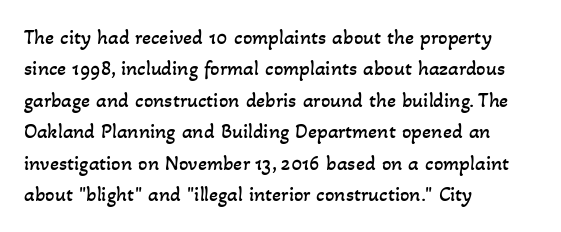
Horizontal alignment here is leftward, the default for most running prose. Inter-character spacing is left at the font's built-in metrics. The typeface has the unassuming heft of standard copy or less. Descender tails drop into unmarked territory. This sample keeps an unexceptional amount of space between lines.
